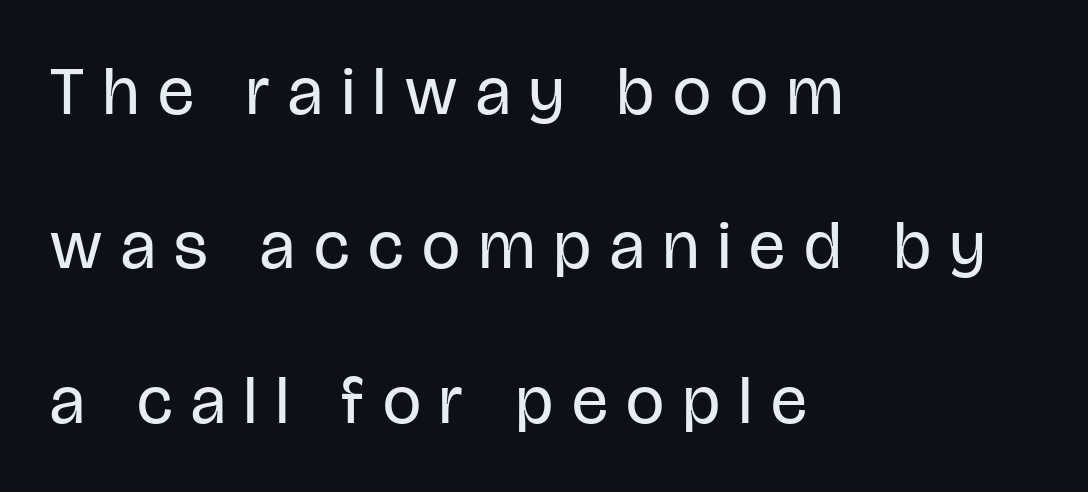
The image shows 68 px regular-weight, condensed sans-serif type, upright; set left-aligned, loose line spacing (2.27x), unusually wide letter spacing (+0.28 em), not underlined; low stroke contrast and a large x-height.
